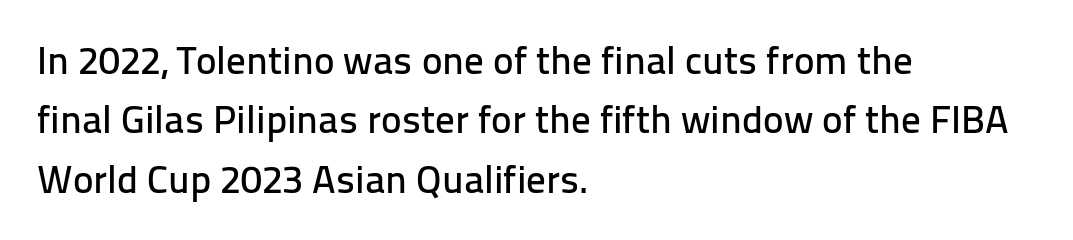
Q: Is the text italic (slanted)? A: No, it is upright.
Q: Is the typeface a serif or a sans-serif typeface? A: Sans-serif.
Q: Is the text underlined? A: No.
Q: How is the paragraph aligned? A: Left-aligned.
Q: Is the spacing between letters normal or unusually wide? A: Normal.
Q: Is the spacing between lines tight, normal or loose? A: Normal.
Q: Width (condensed, normal, or wide)? A: Normal.
Q: Stroke contrast? A: Low.
Q: x-height? A: Medium.
Q: Monospaced? A: No.
